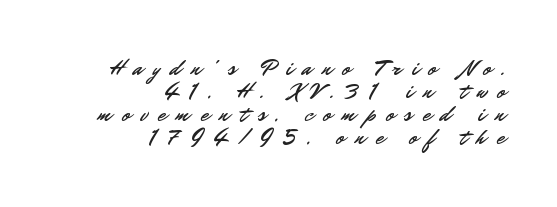
The image shows 22 px text type; set right-aligned, tight line spacing (1.04x), unusually wide letter spacing (+0.48 em), not underlined.
